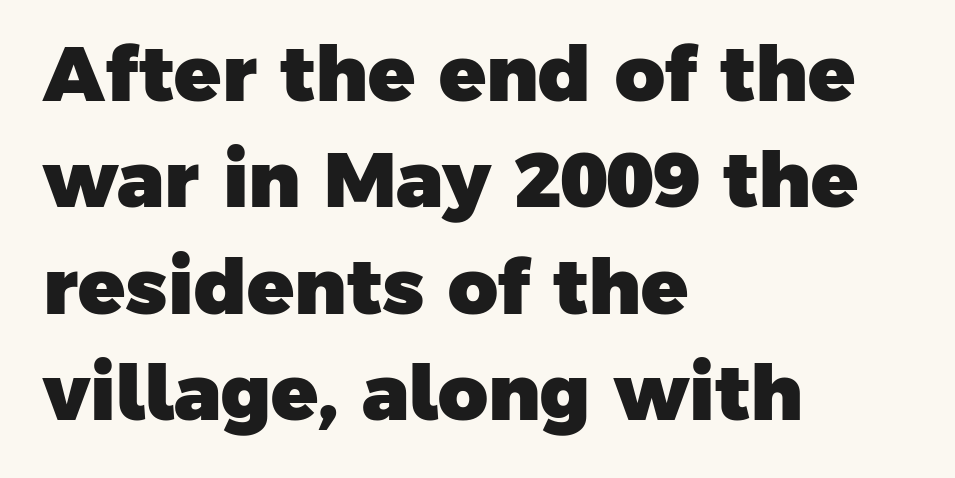
{"serif": "no", "bold": "yes", "weight": "heavy", "width": "normal", "stroke_contrast": "low", "x_height": "medium", "monospaced": "no", "underline": "no", "align": "left", "line_spacing": "normal", "line_spacing_ratio": 1.38, "letter_spacing": "normal", "letter_spacing_em": 0.0, "glyph_px": 77}
